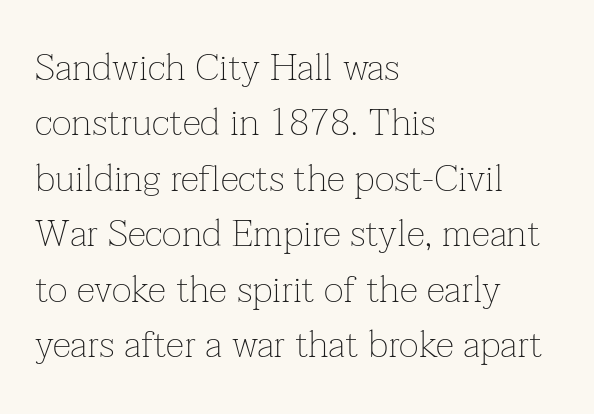
Q: Is the text bold? A: No.
Q: Is the text italic (slanted)? A: No, it is upright.
Q: Is the typeface a serif or a sans-serif typeface? A: Serif.
Q: Is the text underlined? A: No.
Q: How is the paragraph aligned? A: Left-aligned.
Q: Is the spacing between letters normal or unusually wide? A: Normal.
Q: Is the spacing between lines tight, normal or loose? A: Normal.
Q: Width (condensed, normal, or wide)? A: Normal.
Q: Stroke contrast? A: Low.
Q: x-height? A: Medium.
Q: Monospaced? A: No.
